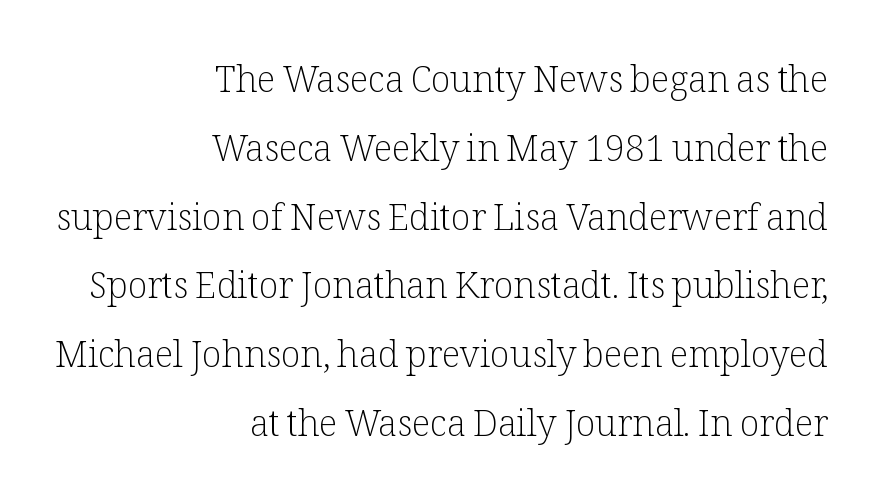
Caption: multi-line text, flush right, ragged left. Does the lettering tilt? It doesn't — this is upright. The gap between lines stays unmarked. The vertical gap from one line to the next is large. These lines are rendered in a variable-pitch font.
